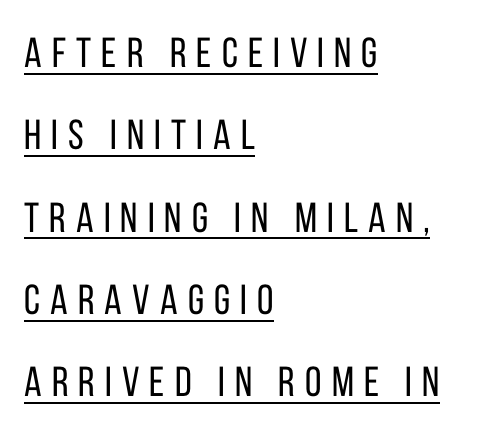
{"serif": "no", "italic": "no", "bold": "no", "weight": "regular", "width": "condensed", "stroke_contrast": "low", "x_height": "large", "monospaced": "no", "underline": "yes", "align": "left", "line_spacing": "loose", "line_spacing_ratio": 1.96, "letter_spacing": "wide", "letter_spacing_em": 0.24, "glyph_px": 42}
